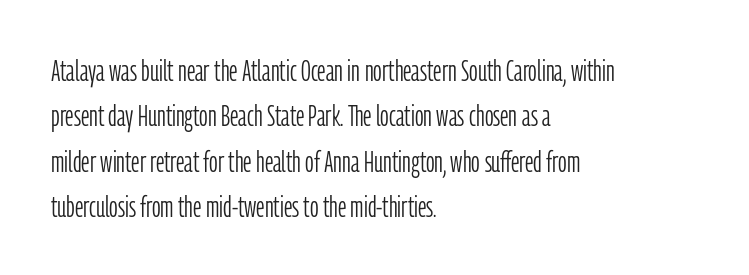
{"serif": "no", "italic": "no", "bold": "no", "weight": "light", "width": "condensed", "stroke_contrast": "low", "x_height": "medium", "monospaced": "no", "underline": "no", "align": "left", "line_spacing": "normal", "line_spacing_ratio": 1.51, "letter_spacing": "normal", "letter_spacing_em": 0.0, "glyph_px": 30}
